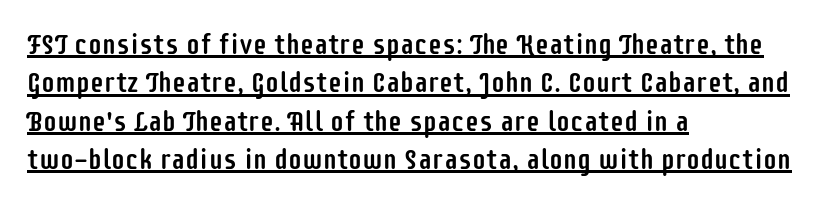
The passage shown is typed in a proportional face where columns would drift. Reading down the block, your eye returns to a fixed left position each line. What's the leading like? Ordinary, nothing unusual. The characters display no serif detailing; their extremities are plain. Honestly, the underline is the first thing you notice here. Do the letters lean? They stand straight.
